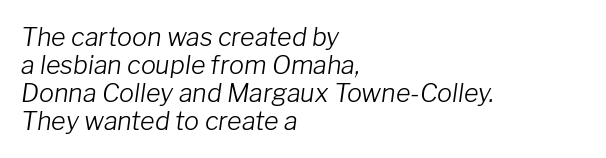
{"italic": "yes", "lean": "right", "slant_degrees": 8, "bold": "no", "underline": "no", "align": "left", "line_spacing": "tight", "line_spacing_ratio": 1.12, "letter_spacing": "normal", "letter_spacing_em": 0.0, "glyph_px": 25}
